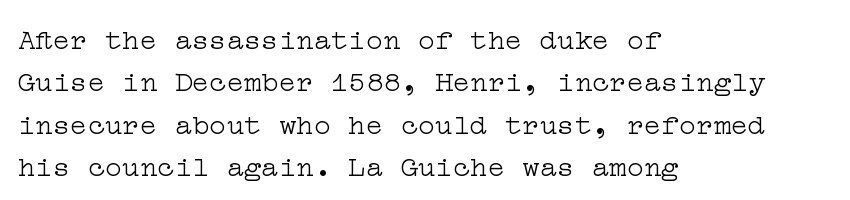
{"serif": "yes", "italic": "no", "bold": "no", "weight": "light", "width": "wide", "stroke_contrast": "low", "x_height": "medium", "underline": "no", "align": "left", "line_spacing": "normal", "line_spacing_ratio": 1.46, "letter_spacing": "normal", "letter_spacing_em": 0.0, "glyph_px": 29}
